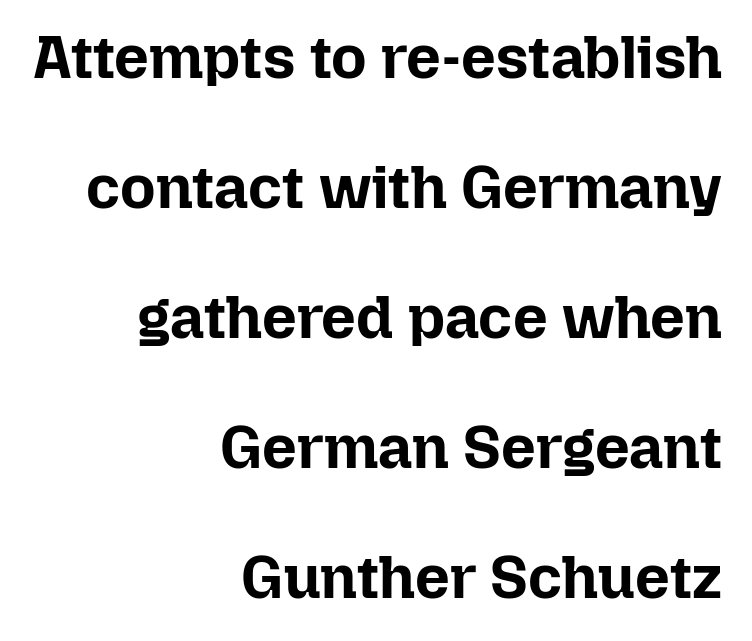
The image shows 61 px bold type, upright; set right-aligned, loose line spacing (2.13x), normal letter spacing, not underlined; low stroke contrast and a medium x-height.
